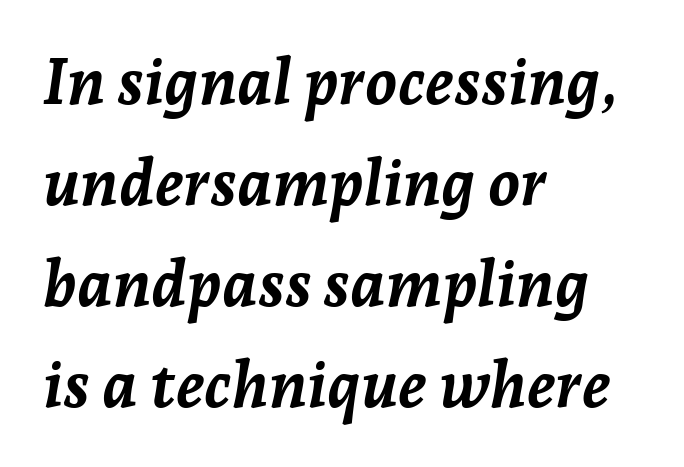
Spacing verdict: proportional, widths tailored to each character. Reading down the block, your eye returns to a fixed left position each line. These words are printed bold, with thick strokes throughout. Only glyphs here, with clear space below each row. Baseline-to-baseline distance is the conventional proportion of letter height.
